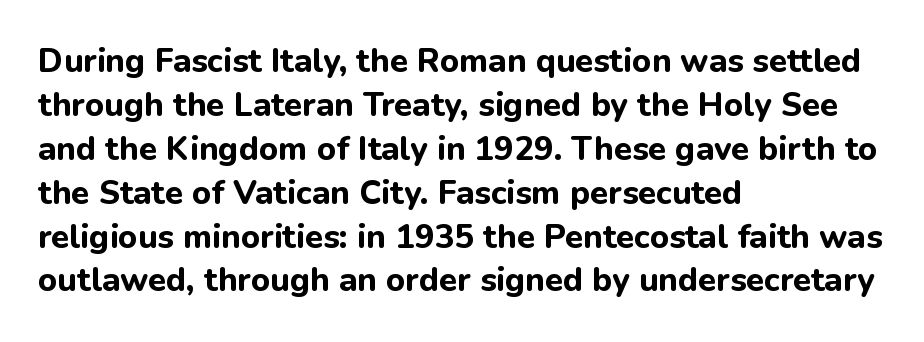
Q: Is the text bold? A: Yes.
Q: Is the text italic (slanted)? A: No, it is upright.
Q: Is the typeface a serif or a sans-serif typeface? A: Sans-serif.
Q: Is the text underlined? A: No.
Q: How is the paragraph aligned? A: Left-aligned.
Q: Is the spacing between letters normal or unusually wide? A: Normal.
Q: Is the spacing between lines tight, normal or loose? A: Normal.
Q: Width (condensed, normal, or wide)? A: Normal.
Q: Stroke contrast? A: Low.
Q: x-height? A: Medium.
Q: Monospaced? A: No.
